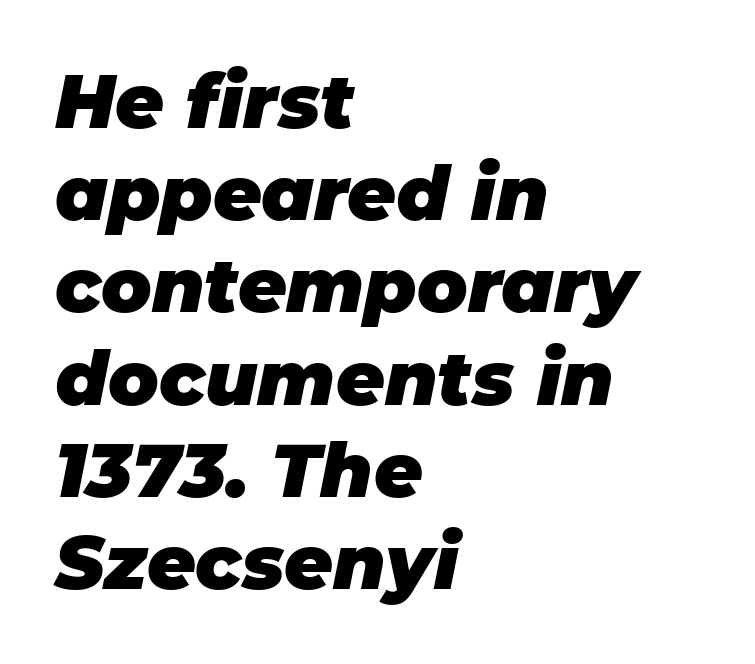
Q: Is the text bold? A: Yes.
Q: Is the text italic (slanted)? A: Yes, it leans right by about 11 degrees.
Q: Is the text underlined? A: No.
Q: How is the paragraph aligned? A: Left-aligned.
Q: Is the spacing between letters normal or unusually wide? A: Normal.
Q: Width (condensed, normal, or wide)? A: Normal.
Q: Stroke contrast? A: Low.
Q: x-height? A: Large.
Q: Monospaced? A: No.
